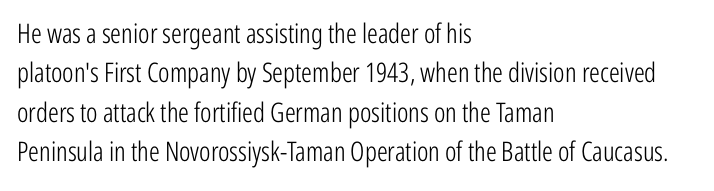
The image shows 27 px text type, upright; set left-aligned, normal line spacing (1.46x), normal letter spacing, not underlined.
